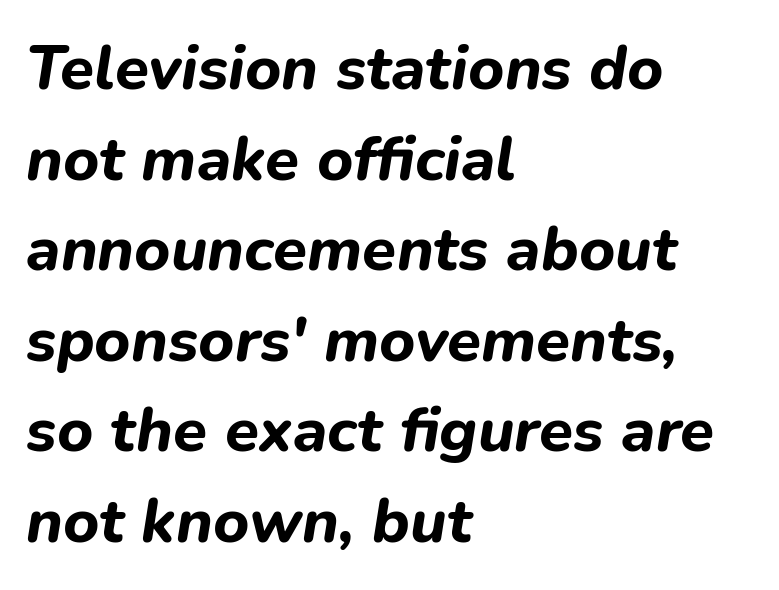
Q: Is the text bold? A: Yes.
Q: Is the text italic (slanted)? A: Yes, it leans right by about 9 degrees.
Q: Is the text underlined? A: No.
Q: How is the paragraph aligned? A: Left-aligned.
Q: Is the spacing between letters normal or unusually wide? A: Normal.
Q: Is the spacing between lines tight, normal or loose? A: Normal.
Q: Width (condensed, normal, or wide)? A: Normal.
Q: Stroke contrast? A: Low.
Q: x-height? A: Medium.
Q: Monospaced? A: No.
